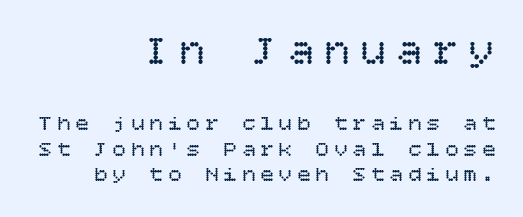
{"italic": "no", "bold": "no", "weight": "regular", "width": "normal", "stroke_contrast": "low", "x_height": "large", "underline": "no", "align": "right", "line_spacing_ratio": 1.16, "letter_spacing": "wide", "letter_spacing_em": 0.24, "larger_block": "first", "size_ratio": 1.95, "glyph_px": 43}
